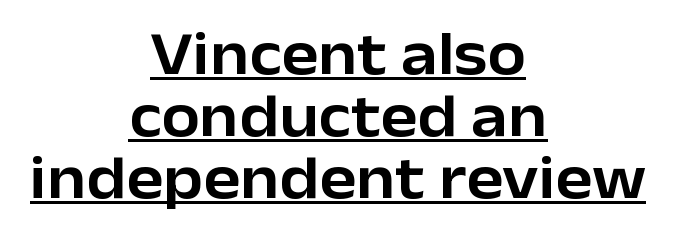
Every stem runs plumb, perpendicular to the baseline. The block of text is dense from top to bottom, with scant space between rows. Regarding serifs, this sample does without them. Has an underline been added? It has. The paragraph shown floats in the horizontal middle.
